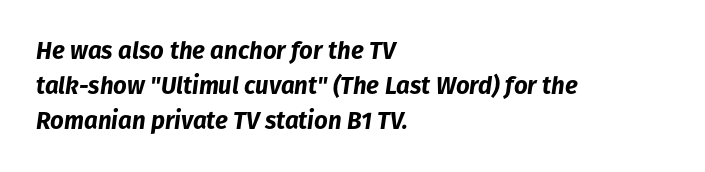
Q: Is the text bold? A: Yes.
Q: Is the text italic (slanted)? A: Yes, it leans right by about 8 degrees.
Q: Is the text underlined? A: No.
Q: How is the paragraph aligned? A: Left-aligned.
Q: Is the spacing between letters normal or unusually wide? A: Normal.
Q: Is the spacing between lines tight, normal or loose? A: Normal.
